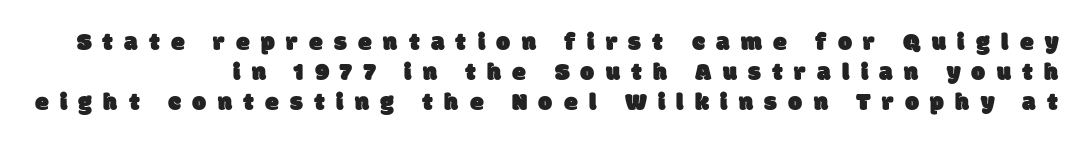
The lines are quadded right. Each word looks stretched out because of the extra space between its letters. Underline: absent.
